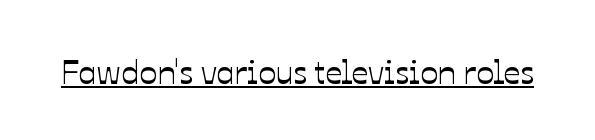
Is there an underline? Yes — a line sits under the letters. The letters advance in unequal steps, a hallmark of proportional type. In terms of letterspacing, this is plain default setting. These lines were composed using upright roman letters.
